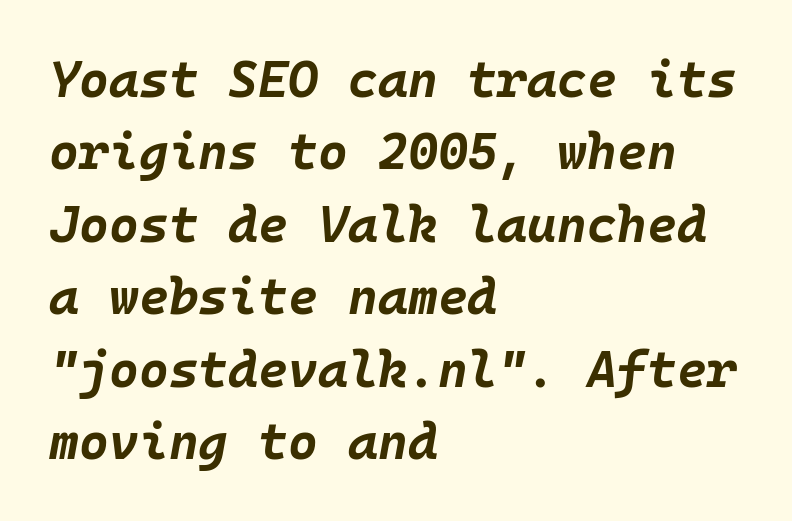
The image shows 51 px bold type, italic (leaning right), monospaced; set left-aligned, normal line spacing (1.42x), normal letter spacing, not underlined; low stroke contrast and a large x-height.
